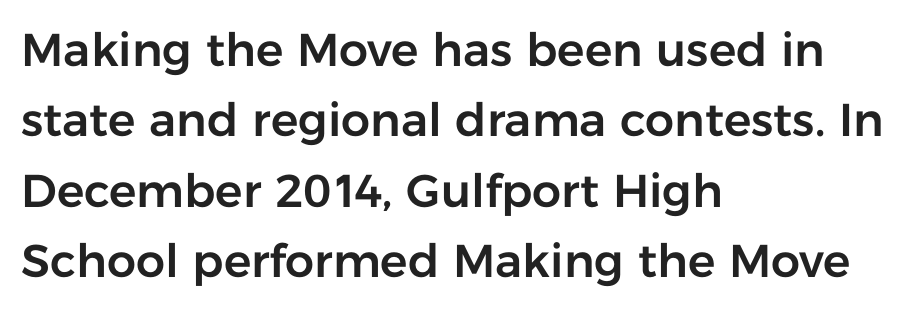
Q: Is the text italic (slanted)? A: No, it is upright.
Q: Is the typeface a serif or a sans-serif typeface? A: Sans-serif.
Q: Is the text underlined? A: No.
Q: How is the paragraph aligned? A: Left-aligned.
Q: Is the spacing between letters normal or unusually wide? A: Normal.
Q: Is the spacing between lines tight, normal or loose? A: Normal.
Q: Width (condensed, normal, or wide)? A: Normal.
Q: Stroke contrast? A: Low.
Q: x-height? A: Medium.
Q: Monospaced? A: No.
